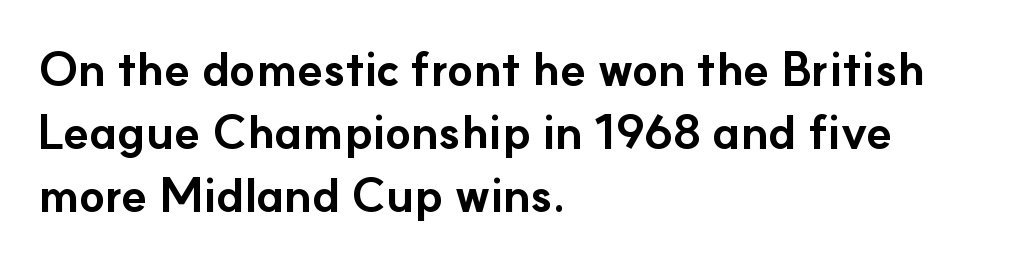
{"serif": "no", "italic": "no", "bold": "yes", "weight": "bold", "width": "normal", "stroke_contrast": "low", "x_height": "small", "monospaced": "no", "underline": "no", "align": "left", "line_spacing": "normal", "line_spacing_ratio": 1.34, "letter_spacing": "normal", "letter_spacing_em": 0.0, "glyph_px": 47}
